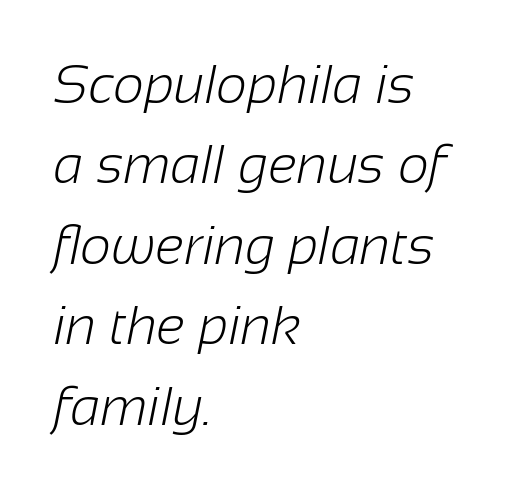
{"serif": "no", "bold": "no", "weight": "light", "width": "normal", "stroke_contrast": "low", "x_height": "medium", "monospaced": "no", "underline": "no", "align": "left", "line_spacing": "normal", "line_spacing_ratio": 1.49, "letter_spacing": "normal", "letter_spacing_em": 0.0, "glyph_px": 54}
